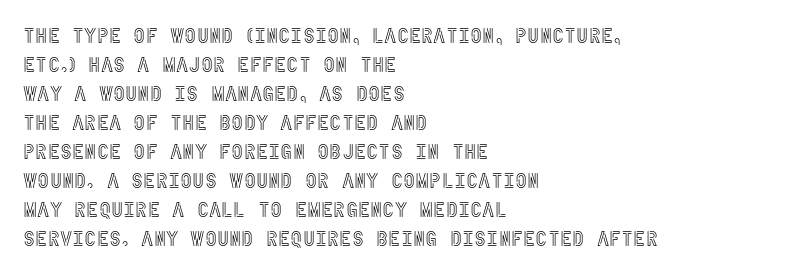
The image shows 21 px text type, upright; set left-aligned, normal line spacing (1.38x), normal letter spacing, not underlined.
